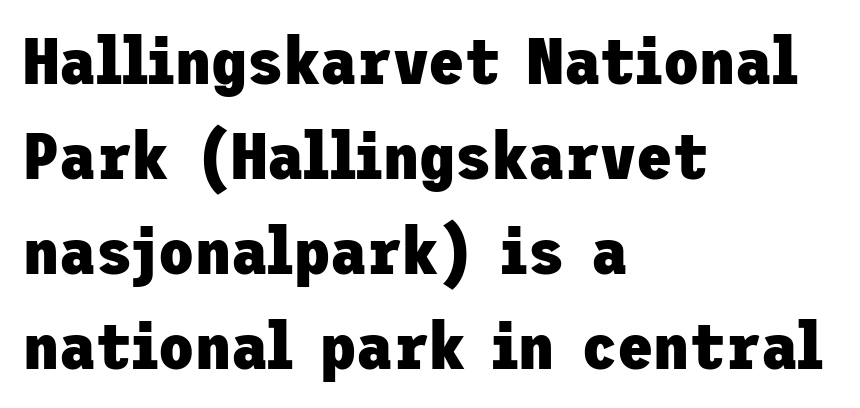
{"serif": "no", "italic": "no", "bold": "yes", "weight": "heavy", "width": "normal", "stroke_contrast": "low", "x_height": "medium", "underline": "no", "align": "left", "line_spacing": "normal", "line_spacing_ratio": 1.44, "letter_spacing": "normal", "letter_spacing_em": 0.0, "glyph_px": 66}
